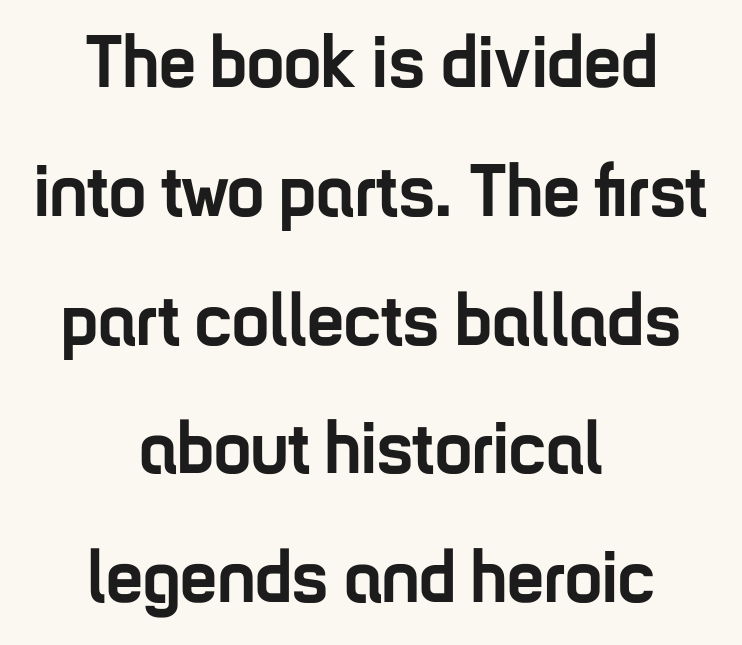
The image shows 74 px semibold, condensed sans-serif type, upright; set centered, line spacing 1.74x, normal letter spacing, not underlined; low stroke contrast and a medium x-height.
